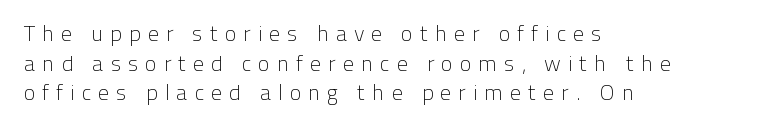
Q: Is the text bold? A: No.
Q: Is the text italic (slanted)? A: No, it is upright.
Q: Is the text underlined? A: No.
Q: How is the paragraph aligned? A: Left-aligned.
Q: Is the spacing between letters normal or unusually wide? A: Unusually wide.
Q: Is the spacing between lines tight, normal or loose? A: Normal.
